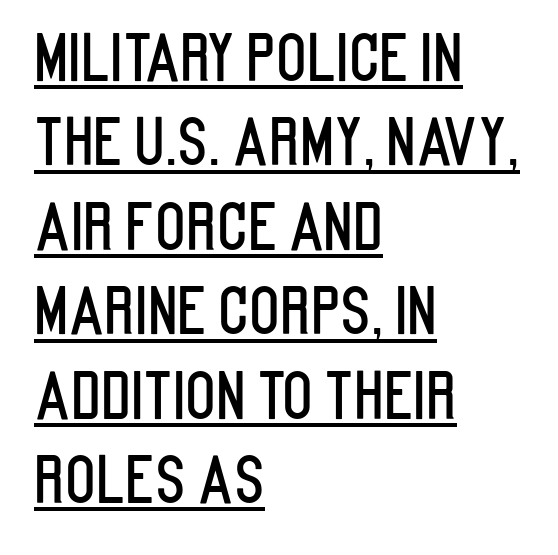
{"serif": "no", "italic": "no", "width": "condensed", "stroke_contrast": "low", "x_height": "large", "monospaced": "no", "underline": "yes", "align": "left", "line_spacing": "normal", "line_spacing_ratio": 1.34, "letter_spacing": "normal", "letter_spacing_em": 0.0, "glyph_px": 63}
